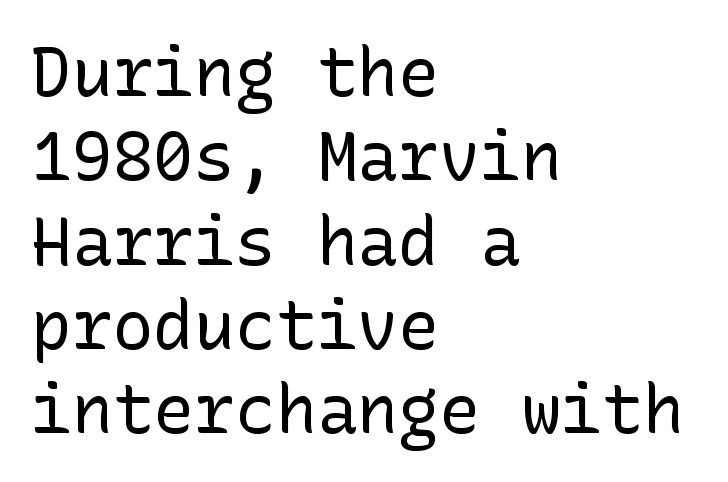
Q: Is the text bold? A: No.
Q: Is the text italic (slanted)? A: No, it is upright.
Q: Is the typeface a serif or a sans-serif typeface? A: Sans-serif.
Q: Is the text underlined? A: No.
Q: How is the paragraph aligned? A: Left-aligned.
Q: Is the spacing between letters normal or unusually wide? A: Normal.
Q: Width (condensed, normal, or wide)? A: Normal.
Q: Stroke contrast? A: Low.
Q: x-height? A: Medium.
